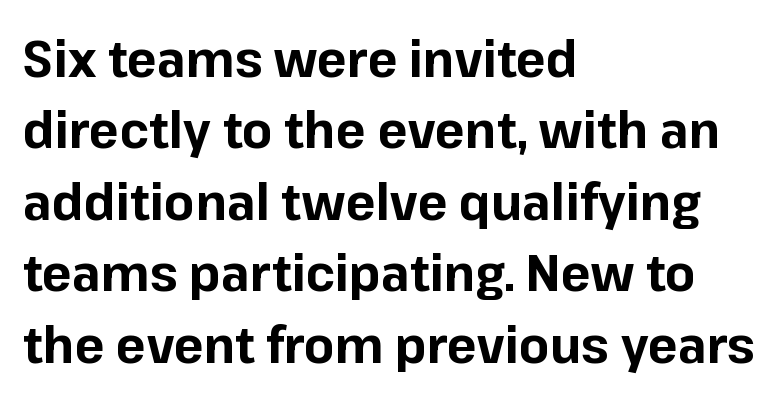
The image shows 50 px bold sans-serif type, upright; set left-aligned, normal line spacing (1.43x), normal letter spacing, not underlined; low stroke contrast and a medium x-height.
